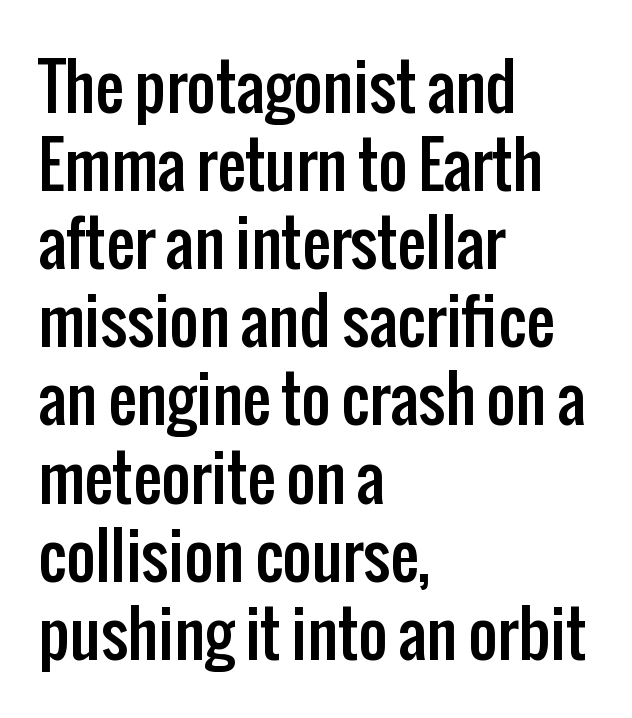
The image shows 63 px condensed sans-serif type, upright; set left-aligned, line spacing 1.24x, normal letter spacing, not underlined; low stroke contrast and a medium x-height.
